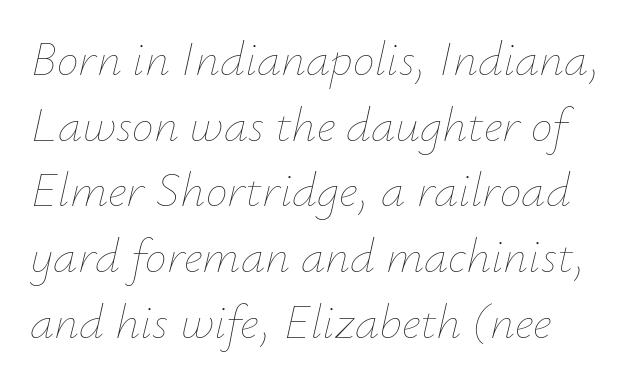
Q: Is the text bold? A: No.
Q: Is the text italic (slanted)? A: Yes, it leans right by about 12 degrees.
Q: Is the text underlined? A: No.
Q: Is the spacing between letters normal or unusually wide? A: Normal.
Q: Is the spacing between lines tight, normal or loose? A: Normal.
Q: Width (condensed, normal, or wide)? A: Normal.
Q: Stroke contrast? A: Low.
Q: x-height? A: Small.
Q: Monospaced? A: No.
